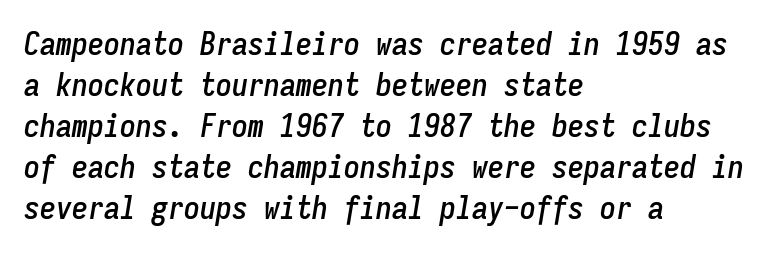
Q: Is the text italic (slanted)? A: Yes, it leans right by about 9 degrees.
Q: Is the text underlined? A: No.
Q: How is the paragraph aligned? A: Left-aligned.
Q: Is the spacing between letters normal or unusually wide? A: Normal.
Q: Is the spacing between lines tight, normal or loose? A: Normal.
Q: Width (condensed, normal, or wide)? A: Condensed.
Q: Stroke contrast? A: Low.
Q: x-height? A: Medium.
Q: Monospaced? A: Yes.
